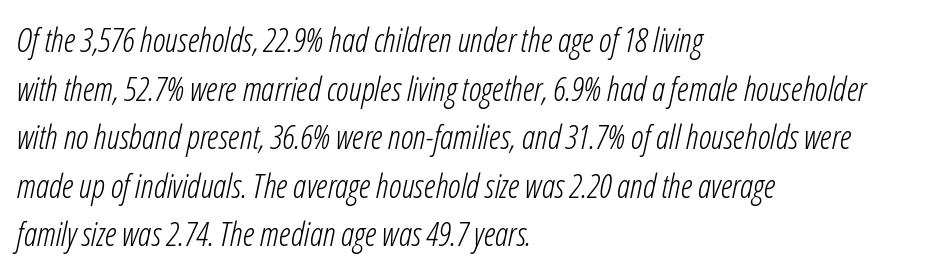
Look at the tracking — it's just the regular setting, nothing added. The typesetting does not lean heavy: it is not bold. Lines of text with bare space underneath. Leading: standard. The rendering uses natural spacing where letterforms have individual widths.
